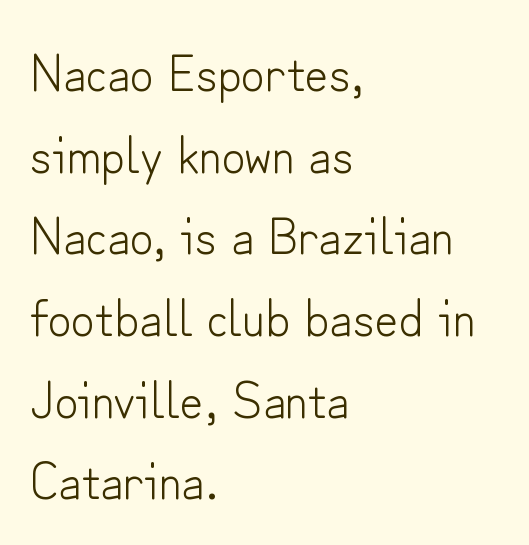
{"serif": "no", "italic": "no", "bold": "no", "weight": "light", "width": "normal", "stroke_contrast": "low", "x_height": "small", "monospaced": "no", "underline": "no", "align": "left", "line_spacing": "normal", "line_spacing_ratio": 1.57, "letter_spacing": "normal", "letter_spacing_em": 0.0, "glyph_px": 52}
